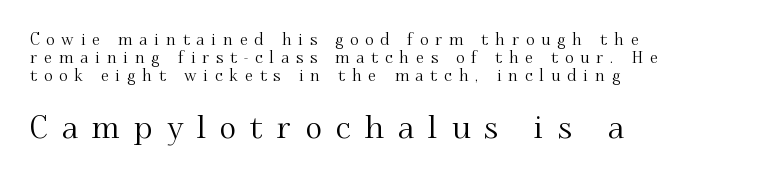
A clean baseline with only descenders dipping below it. The lettering holds an erect, upright posture throughout. Each line starts at the same left margin while the right side varies. The line texture is sparse and dotted thanks to wide tracking. Here the second block reads like a headline and the first like body copy.
